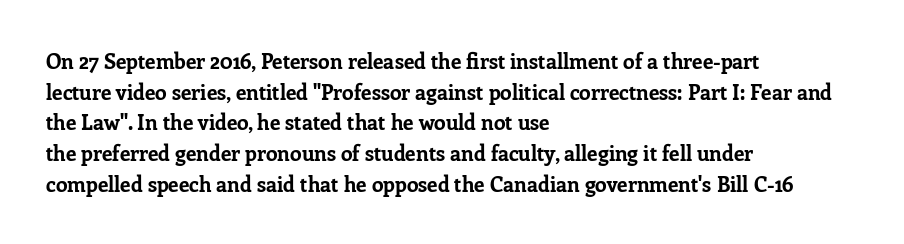
Q: Is the text bold? A: Yes.
Q: Is the text italic (slanted)? A: No, it is upright.
Q: Is the text underlined? A: No.
Q: How is the paragraph aligned? A: Left-aligned.
Q: Is the spacing between letters normal or unusually wide? A: Normal.
Q: Is the spacing between lines tight, normal or loose? A: Normal.
